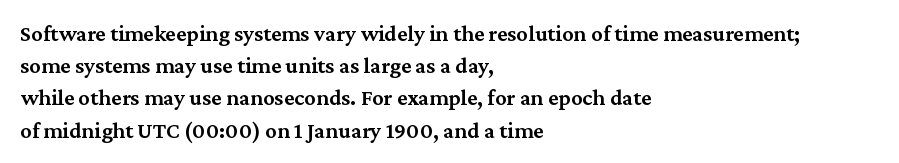
The image shows 23 px text type, upright; set left-aligned, normal line spacing (1.4x), normal letter spacing, not underlined.
